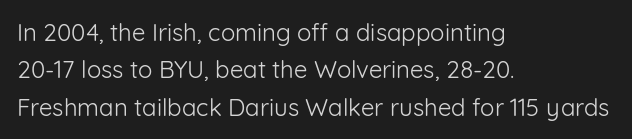
Evenly set lines give the paragraph a standard silhouette. Here the glyphs are tracked normally, forming tight word shapes. Rule under the text: the space is simply empty. Italic? Not at all — the glyphs are vertical. These glyphs show unthickened strokes, regular width or finer.
